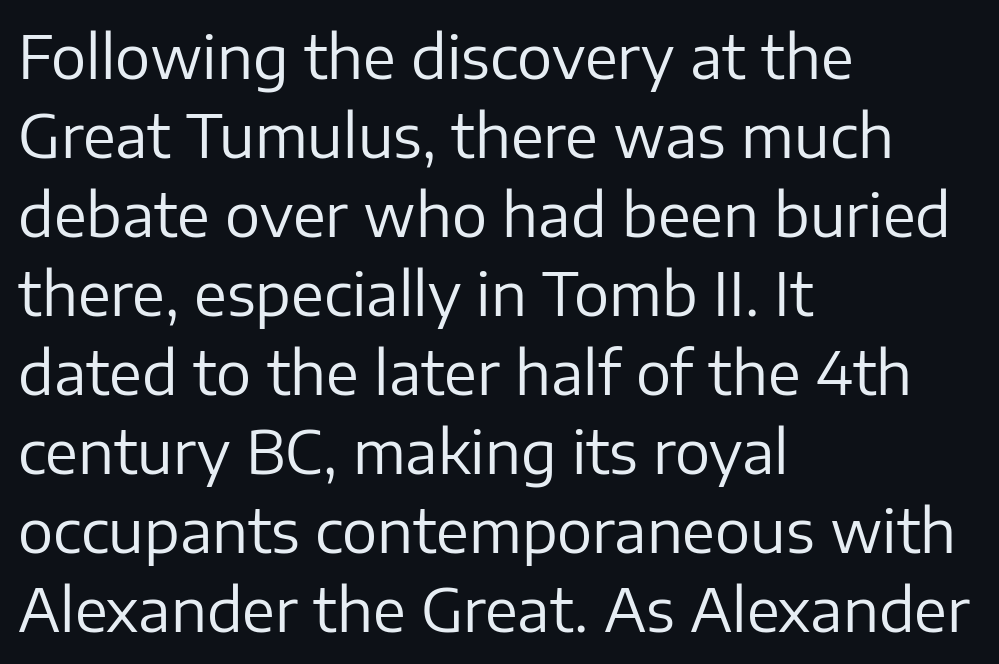
Q: Is the text bold? A: No.
Q: Is the text italic (slanted)? A: No, it is upright.
Q: Is the typeface a serif or a sans-serif typeface? A: Sans-serif.
Q: Is the text underlined? A: No.
Q: How is the paragraph aligned? A: Left-aligned.
Q: Is the spacing between letters normal or unusually wide? A: Normal.
Q: Is the spacing between lines tight, normal or loose? A: Normal.
Q: Width (condensed, normal, or wide)? A: Normal.
Q: Stroke contrast? A: Low.
Q: x-height? A: Medium.
Q: Monospaced? A: No.
